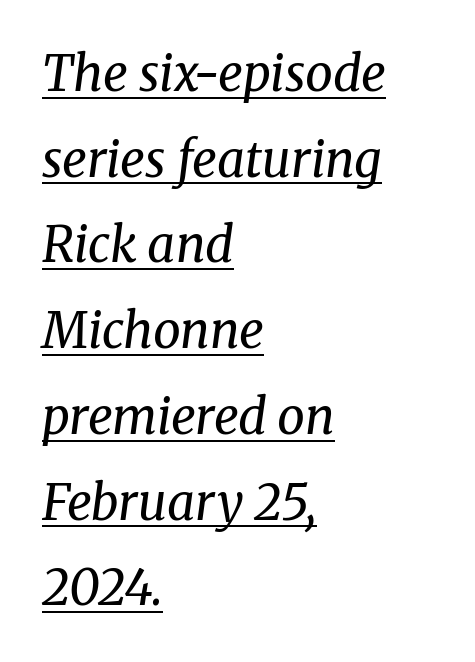
Q: Is the text bold? A: No.
Q: Is the text italic (slanted)? A: Yes, it leans right by about 8 degrees.
Q: Is the typeface a serif or a sans-serif typeface? A: Serif.
Q: Is the text underlined? A: Yes.
Q: How is the paragraph aligned? A: Left-aligned.
Q: Is the spacing between letters normal or unusually wide? A: Normal.
Q: Width (condensed, normal, or wide)? A: Normal.
Q: Stroke contrast? A: Medium.
Q: x-height? A: Medium.
Q: Monospaced? A: No.
